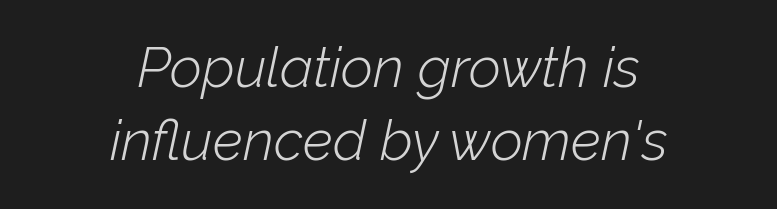
{"italic": "yes", "lean": "right", "slant_degrees": 12, "bold": "no", "weight": "light", "width": "normal", "stroke_contrast": "low", "x_height": "medium", "monospaced": "no", "underline": "no", "align": "center", "line_spacing": "normal", "line_spacing_ratio": 1.31, "letter_spacing": "normal", "letter_spacing_em": 0.0, "glyph_px": 56}
